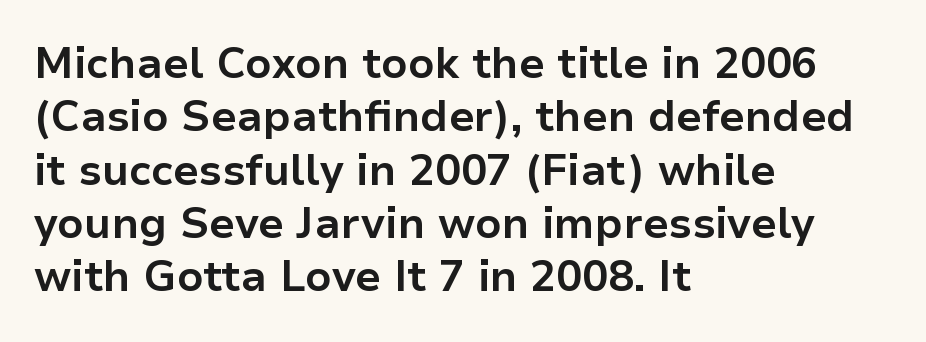
{"serif": "no", "italic": "no", "bold": "yes", "weight": "bold", "width": "normal", "stroke_contrast": "low", "x_height": "medium", "monospaced": "no", "underline": "no", "align": "left", "line_spacing_ratio": 1.24, "letter_spacing": "normal", "letter_spacing_em": 0.0, "glyph_px": 43}
